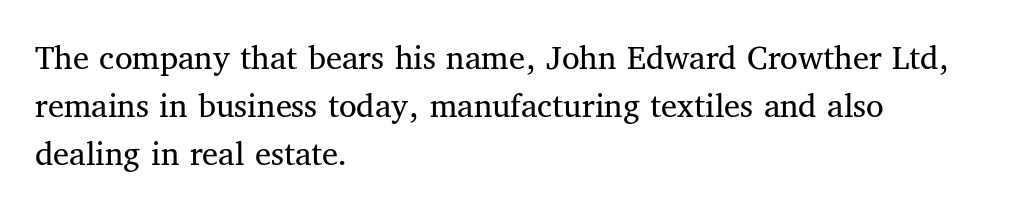
Any mark beneath the type? The region is blank. The line texture is even and compact thanks to regular tracking. Type style note: has serifs. You could not count columns in this text — the font is proportionally spaced. What's the leading like? Ordinary, nothing unusual.
